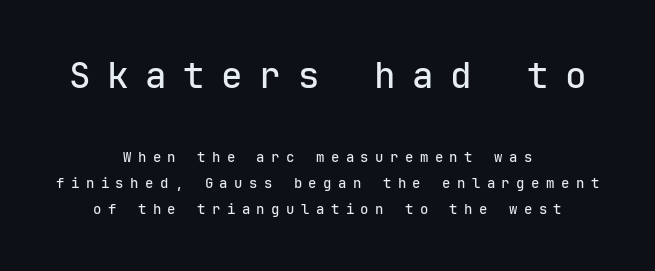
The block sitting higher on the canvas is the one with enlarged characters. Unlike a traditional serif, this face leaves its strokes unadorned. The type sits square on the baseline with zero lean. The passage shown is not underscored anywhere. The tracking jumps out immediately: characters are airy and widely separated. Do the characters align in a grid? Yes, the font is monospaced.
